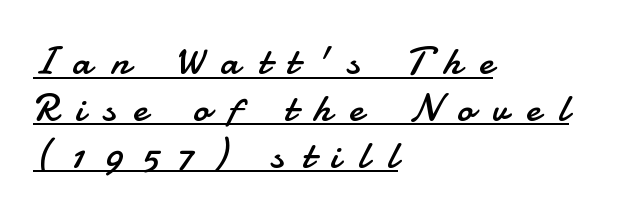
Grotesque or geometric, the face here clearly has no serifs. Characters follow at a spacing far wider than the type designer built in. The letters advance in unequal steps, a hallmark of proportional type. A rule runs beneath these lines of type.
